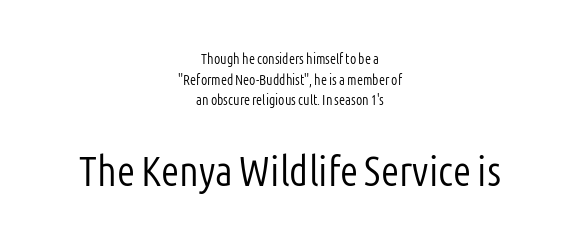
{"serif": "no", "italic": "no", "bold": "no", "weight": "light", "width": "condensed", "stroke_contrast": "low", "x_height": "medium", "monospaced": "no", "underline": "no", "align": "center", "line_spacing": "normal", "line_spacing_ratio": 1.48, "letter_spacing": "normal", "letter_spacing_em": 0.0, "larger_block": "second", "size_ratio": 3.0, "glyph_px": 42}
